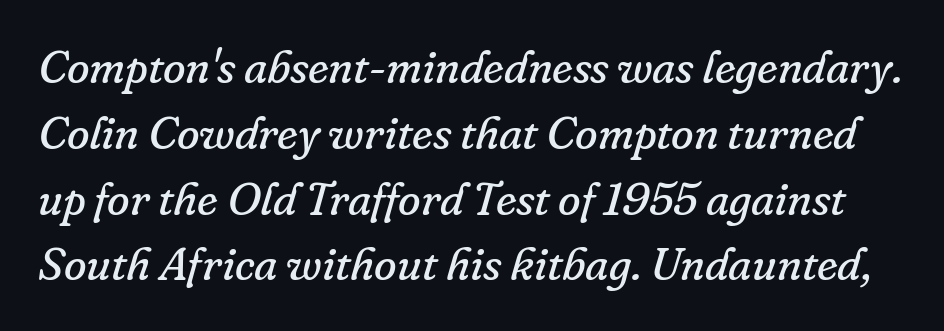
Q: Is the text bold? A: No.
Q: Is the text italic (slanted)? A: Yes, it leans right by about 16 degrees.
Q: Is the typeface a serif or a sans-serif typeface? A: Serif.
Q: Is the text underlined? A: No.
Q: Is the spacing between letters normal or unusually wide? A: Normal.
Q: Is the spacing between lines tight, normal or loose? A: Normal.
Q: Width (condensed, normal, or wide)? A: Normal.
Q: Stroke contrast? A: Low.
Q: x-height? A: Small.
Q: Monospaced? A: No.
